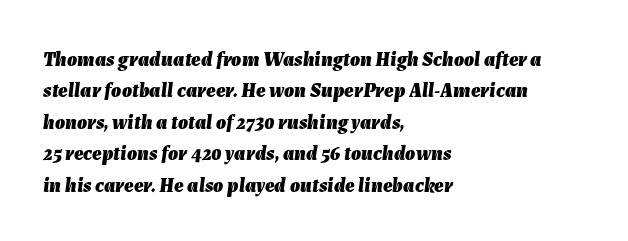
The image shows 20 px bold type, italic (leaning right); set left-aligned, normal line spacing (1.57x), normal letter spacing, not underlined.
